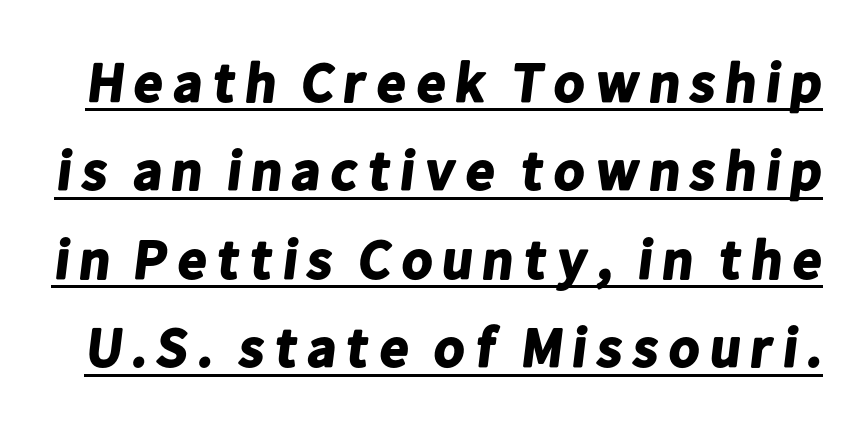
{"serif": "no", "bold": "yes", "weight": "bold", "width": "normal", "stroke_contrast": "low", "x_height": "medium", "monospaced": "no", "underline": "yes", "line_spacing": "normal", "line_spacing_ratio": 1.58, "glyph_px": 56}
